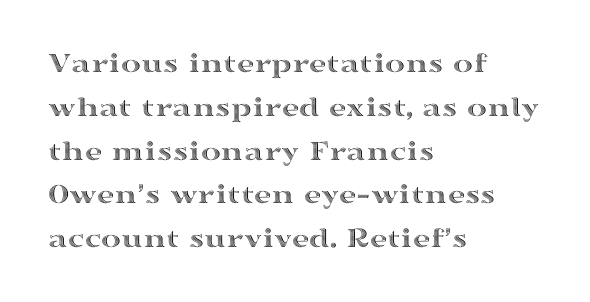
{"italic": "no", "width": "wide", "x_height": "medium", "monospaced": "no", "underline": "no", "align": "left", "line_spacing": "normal", "line_spacing_ratio": 1.46, "letter_spacing": "normal", "letter_spacing_em": 0.0, "glyph_px": 30}
